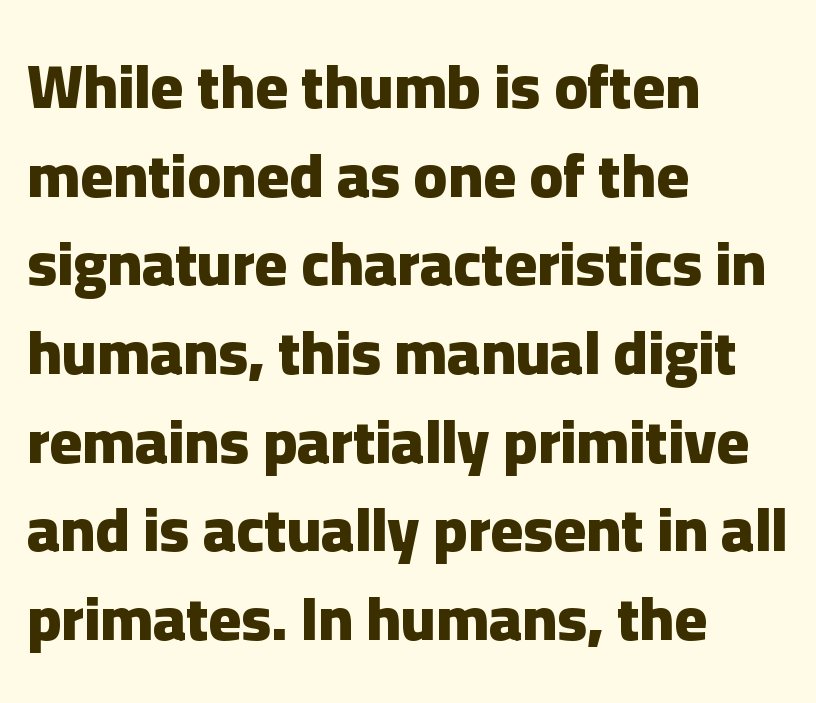
Q: Is the text bold? A: Yes.
Q: Is the text italic (slanted)? A: No, it is upright.
Q: Is the typeface a serif or a sans-serif typeface? A: Sans-serif.
Q: Is the text underlined? A: No.
Q: How is the paragraph aligned? A: Left-aligned.
Q: Is the spacing between letters normal or unusually wide? A: Normal.
Q: Is the spacing between lines tight, normal or loose? A: Normal.
Q: Width (condensed, normal, or wide)? A: Normal.
Q: Stroke contrast? A: Low.
Q: x-height? A: Medium.
Q: Monospaced? A: No.
